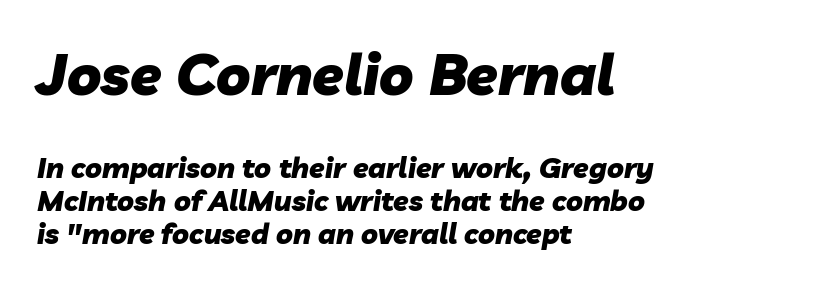
Q: Is the text bold? A: Yes.
Q: Is the text italic (slanted)? A: Yes, it leans right by about 10 degrees.
Q: Is the text underlined? A: No.
Q: How is the paragraph aligned? A: Left-aligned.
Q: Is the spacing between letters normal or unusually wide? A: Normal.
Q: Which block of text is set in a larger size, the first (top) or the second (bottom)? A: The first (top) one.
Q: Width (condensed, normal, or wide)? A: Normal.
Q: Stroke contrast? A: Low.
Q: x-height? A: Medium.
Q: Monospaced? A: No.
